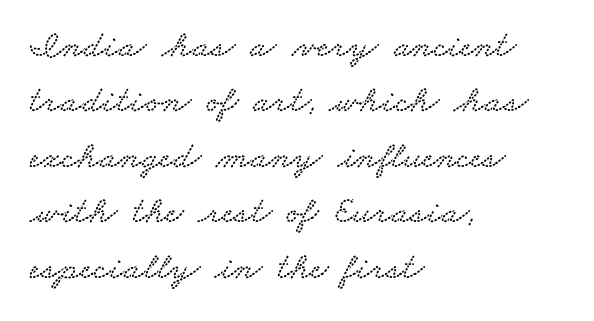
Q: Is the typeface a serif or a sans-serif typeface? A: Serif.
Q: Is the text underlined? A: No.
Q: How is the paragraph aligned? A: Left-aligned.
Q: Is the spacing between letters normal or unusually wide? A: Normal.
Q: Is the spacing between lines tight, normal or loose? A: Normal.
Q: Width (condensed, normal, or wide)? A: Wide.
Q: Stroke contrast? A: Low.
Q: x-height? A: Small.
Q: Monospaced? A: No.
